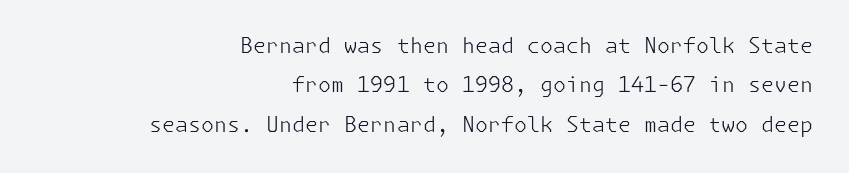
Q: Is the text bold? A: No.
Q: Is the text italic (slanted)? A: No, it is upright.
Q: Is the text underlined? A: No.
Q: How is the paragraph aligned? A: Right-aligned.
Q: Is the spacing between letters normal or unusually wide? A: Normal.
